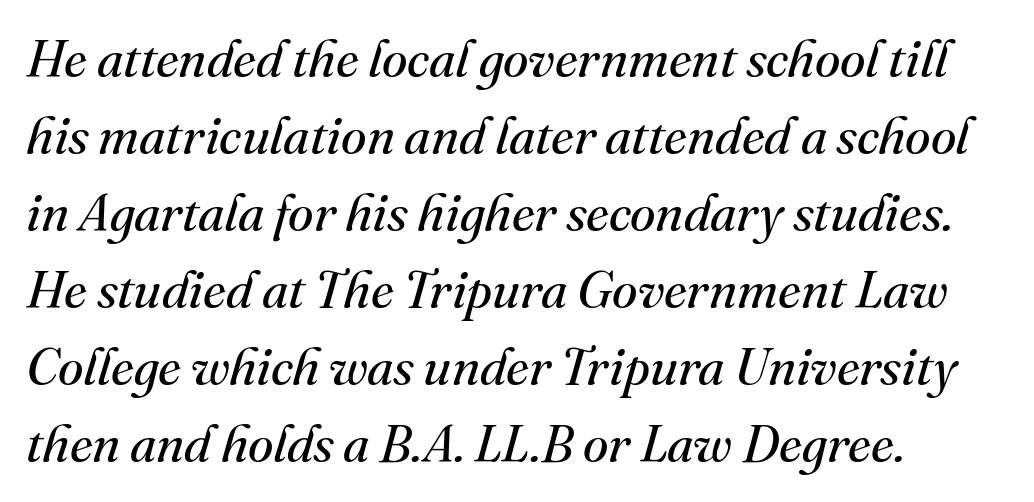
Q: Is the text bold? A: No.
Q: Is the text italic (slanted)? A: Yes, it leans right by about 16 degrees.
Q: Is the typeface a serif or a sans-serif typeface? A: Serif.
Q: Is the text underlined? A: No.
Q: How is the paragraph aligned? A: Left-aligned.
Q: Is the spacing between letters normal or unusually wide? A: Normal.
Q: Is the spacing between lines tight, normal or loose? A: Normal.
Q: Width (condensed, normal, or wide)? A: Normal.
Q: Stroke contrast? A: Medium.
Q: x-height? A: Small.
Q: Monospaced? A: No.
